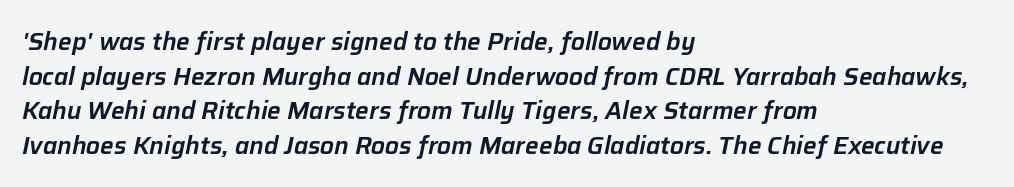
{"italic": "yes", "lean": "right", "slant_degrees": 12, "underline": "no", "align": "left", "line_spacing": "normal", "line_spacing_ratio": 1.44, "letter_spacing": "normal", "letter_spacing_em": 0.0, "glyph_px": 24}
